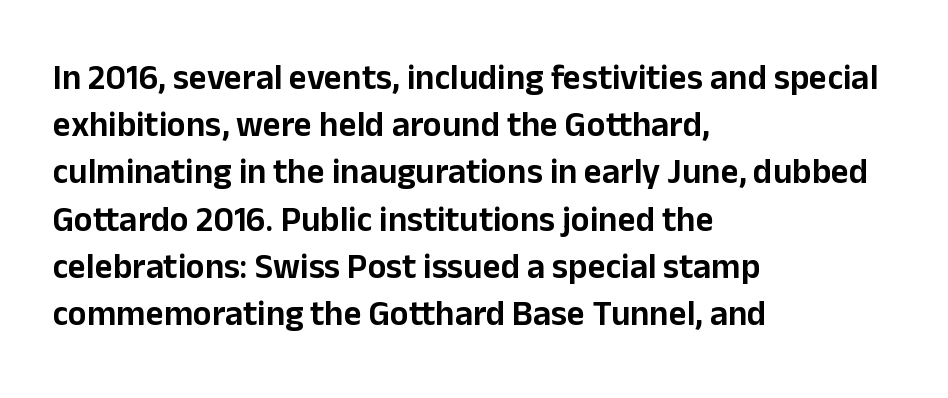
The image shows 35 px sans-serif type, upright; set left-aligned, normal line spacing (1.35x), normal letter spacing, not underlined; low stroke contrast and a medium x-height.
